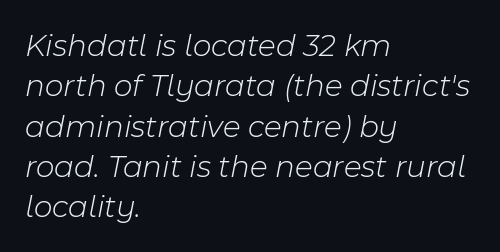
The image shows 32 px light type, italic (leaning right); set left-aligned, normal line spacing (1.26x), normal letter spacing, not underlined; low stroke contrast and a medium x-height.
